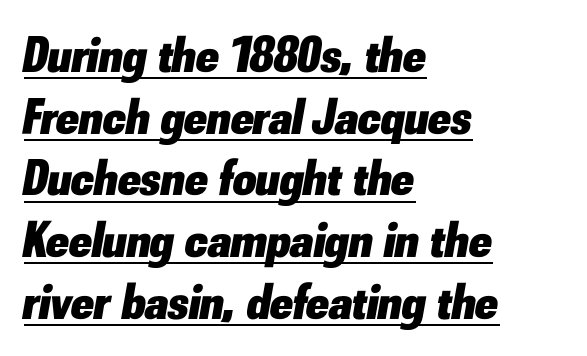
Do the characters align in a grid? No, the font is proportional. The words here are underlined. The glyphs have the mass of a bold cut. The font's italic variant was chosen for this text. The face used here is rendered with its standard letterfit.
